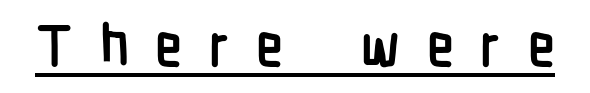
The image shows 56 px semibold, condensed sans-serif type, upright; set unusually wide letter spacing (+0.47 em), underlined; low stroke contrast and a medium x-height.
